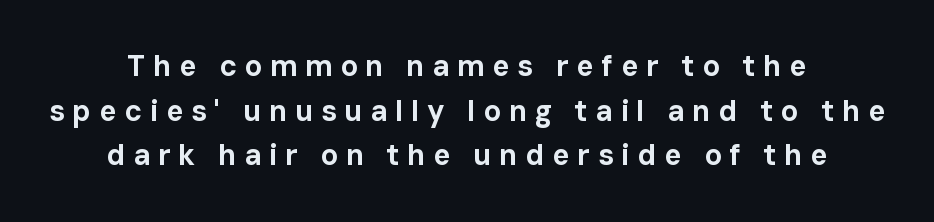
The zone under the glyphs is completely vacant. Its strokes are broad and dark, the hallmark of bold type. Every character sits straight up, as roman type does. Successive baselines arrive at the customary interval. Substantial extra tracking has been applied to these lines.
